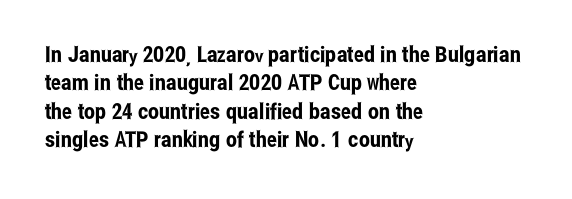
{"italic": "no", "underline": "no", "align": "left", "line_spacing": "normal", "line_spacing_ratio": 1.29, "letter_spacing": "normal", "letter_spacing_em": 0.0, "glyph_px": 22}
